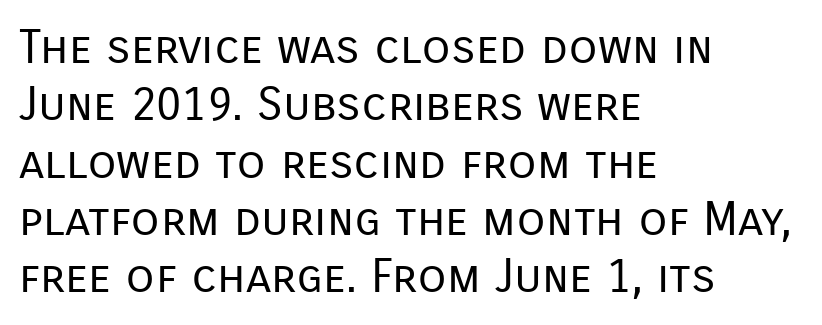
{"serif": "no", "italic": "no", "bold": "no", "weight": "regular", "width": "normal", "stroke_contrast": "low", "x_height": "medium", "monospaced": "no", "underline": "no", "align": "left", "line_spacing_ratio": 1.22, "letter_spacing": "normal", "letter_spacing_em": 0.0, "glyph_px": 47}
